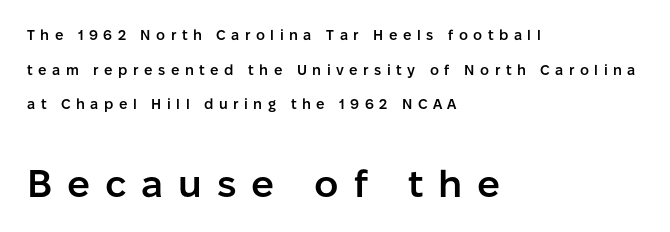
Q: Is the text bold? A: Semi-bold.
Q: Is the text italic (slanted)? A: No, it is upright.
Q: Is the typeface a serif or a sans-serif typeface? A: Sans-serif.
Q: Is the text underlined? A: No.
Q: How is the paragraph aligned? A: Left-aligned.
Q: Is the spacing between letters normal or unusually wide? A: Unusually wide.
Q: Is the spacing between lines tight, normal or loose? A: Loose.
Q: Which block of text is set in a larger size, the first (top) or the second (bottom)? A: The second (bottom) one.
Q: Width (condensed, normal, or wide)? A: Normal.
Q: Stroke contrast? A: Low.
Q: x-height? A: Medium.
Q: Monospaced? A: No.
